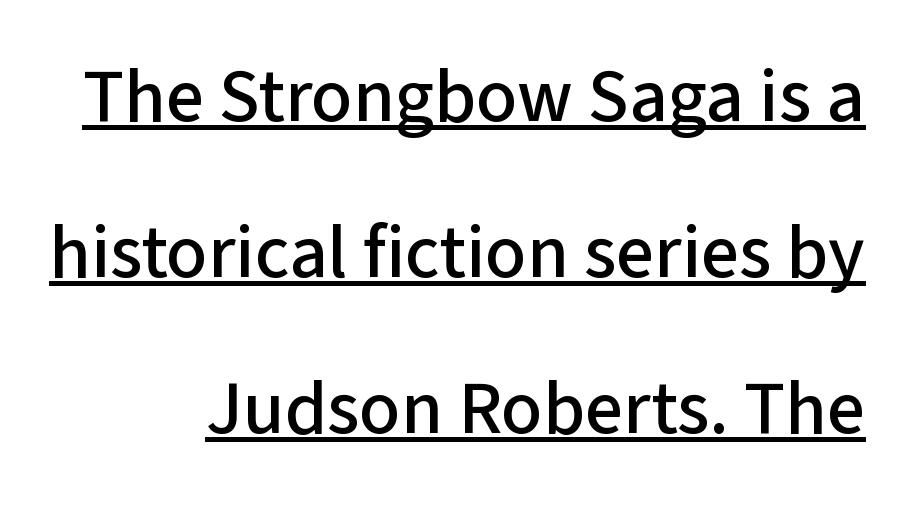
{"serif": "no", "italic": "no", "width": "normal", "stroke_contrast": "low", "x_height": "medium", "monospaced": "no", "underline": "yes", "align": "right", "line_spacing": "loose", "line_spacing_ratio": 2.05, "letter_spacing": "normal", "letter_spacing_em": 0.0, "glyph_px": 76}
